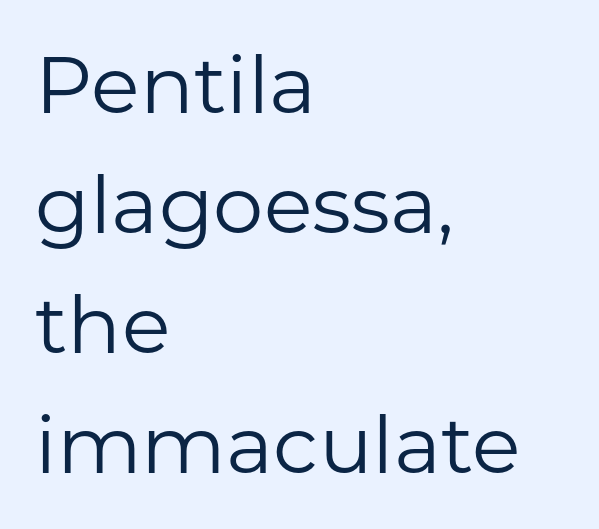
Q: Is the text bold? A: No.
Q: Is the text italic (slanted)? A: No, it is upright.
Q: Is the typeface a serif or a sans-serif typeface? A: Sans-serif.
Q: Is the text underlined? A: No.
Q: How is the paragraph aligned? A: Left-aligned.
Q: Is the spacing between letters normal or unusually wide? A: Normal.
Q: Is the spacing between lines tight, normal or loose? A: Normal.
Q: Width (condensed, normal, or wide)? A: Normal.
Q: Stroke contrast? A: Low.
Q: x-height? A: Medium.
Q: Monospaced? A: No.
